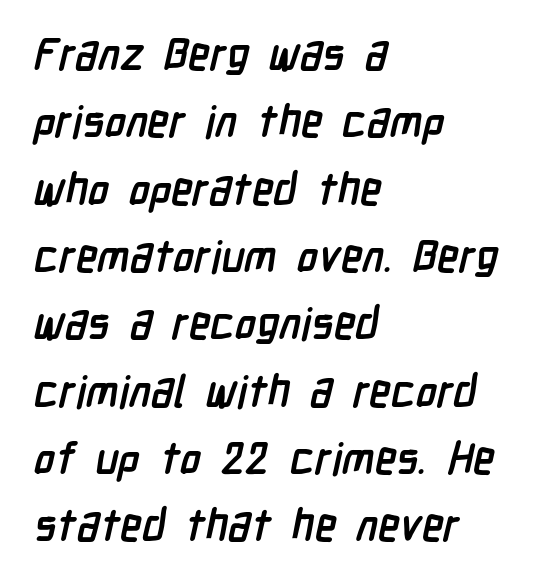
The compositor pushed each line to the left boundary. Thick stems and heavy bowls — unmistakably bold. You can tell from the bare stems that sans-serif type was used. This sample has the flowing, uneven cadence of proportional lettering. Nobody drew a line under any word here. The designer left line spacing at the default.
